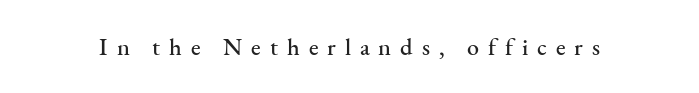
{"italic": "no", "underline": "no", "letter_spacing": "wide", "letter_spacing_em": 0.37, "glyph_px": 24}
